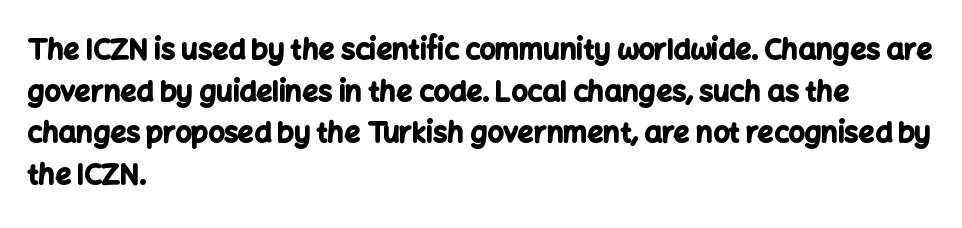
{"serif": "no", "italic": "no", "bold": "yes", "weight": "bold", "width": "normal", "stroke_contrast": "low", "x_height": "medium", "monospaced": "no", "underline": "no", "align": "left", "line_spacing": "normal", "line_spacing_ratio": 1.49, "letter_spacing": "normal", "letter_spacing_em": 0.0, "glyph_px": 28}
